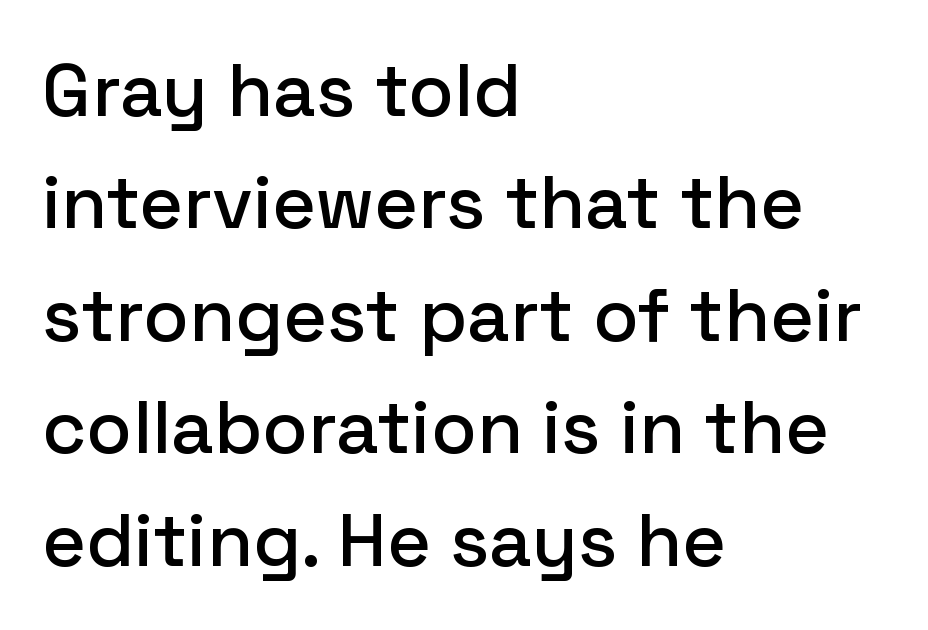
Q: Is the text italic (slanted)? A: No, it is upright.
Q: Is the typeface a serif or a sans-serif typeface? A: Sans-serif.
Q: Is the text underlined? A: No.
Q: How is the paragraph aligned? A: Left-aligned.
Q: Is the spacing between letters normal or unusually wide? A: Normal.
Q: Is the spacing between lines tight, normal or loose? A: Normal.
Q: Width (condensed, normal, or wide)? A: Normal.
Q: Stroke contrast? A: Low.
Q: x-height? A: Medium.
Q: Monospaced? A: No.
